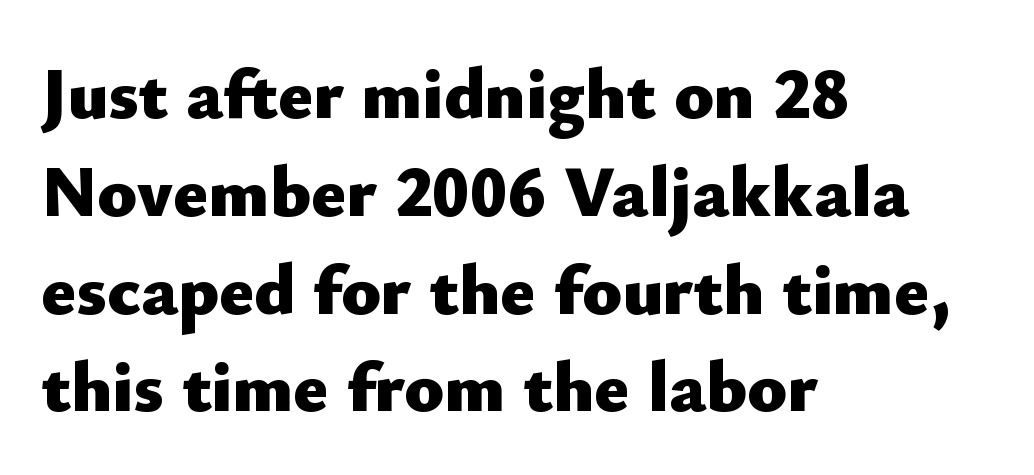
The image shows 73 px heavy sans-serif type, upright; set left-aligned, normal line spacing (1.34x), normal letter spacing, not underlined; low stroke contrast and a small x-height.
